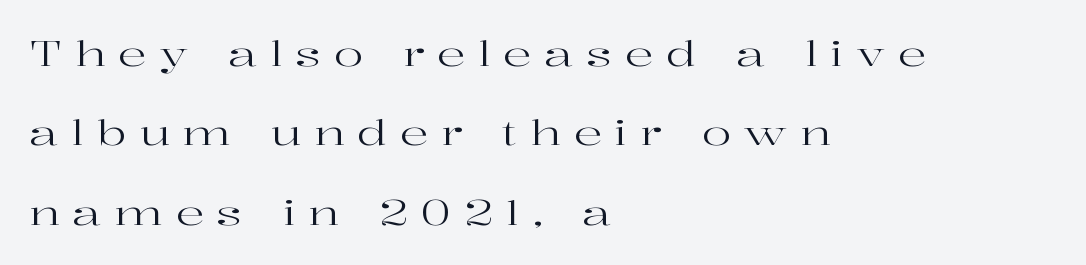
Q: Is the text bold? A: No.
Q: Is the text italic (slanted)? A: No, it is upright.
Q: Is the typeface a serif or a sans-serif typeface? A: Serif.
Q: Is the text underlined? A: No.
Q: How is the paragraph aligned? A: Left-aligned.
Q: Is the spacing between letters normal or unusually wide? A: Unusually wide.
Q: Is the spacing between lines tight, normal or loose? A: Loose.
Q: Width (condensed, normal, or wide)? A: Wide.
Q: Stroke contrast? A: High.
Q: x-height? A: Medium.
Q: Monospaced? A: No.
